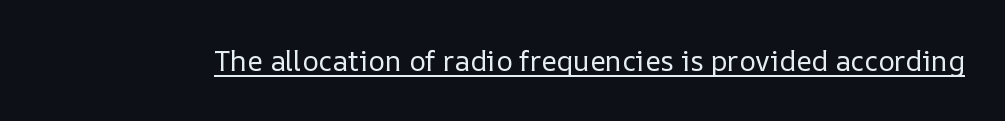
The image shows 28 px regular-weight type, upright; set normal letter spacing, underlined; low stroke contrast and a medium x-height.
